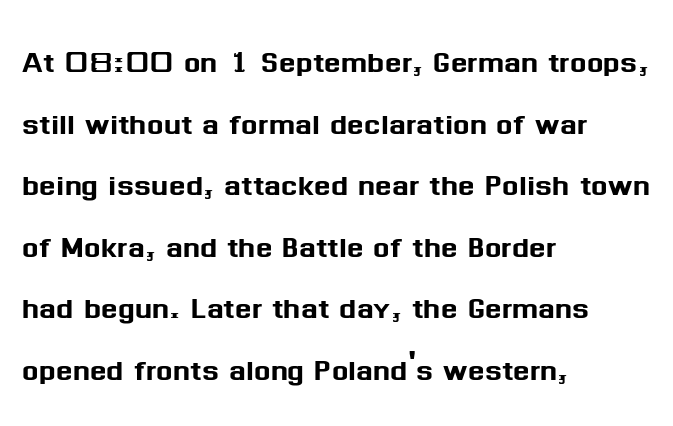
No word sits above an underline. A typesetter would call this proportional, since set widths differ per character. This is roman type, the default non-slanted kind. The passage shown is typeset with a sans-serif family. Is the letter spacing exaggerated? No — it looks like the ordinary default. Summary of vertical rhythm: regular, with standard interline spacing.
